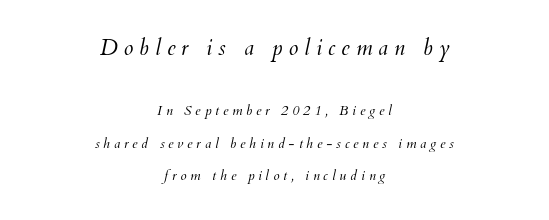
The characters are drawn with everyday or finer stroke widths. Rendered with sloped, italic letterforms. Tracking here is generous; glyphs stand well apart from one another. Quick note: interline space is abundant. The emphasis by scale lands on block number one, above. Type without underlining.
